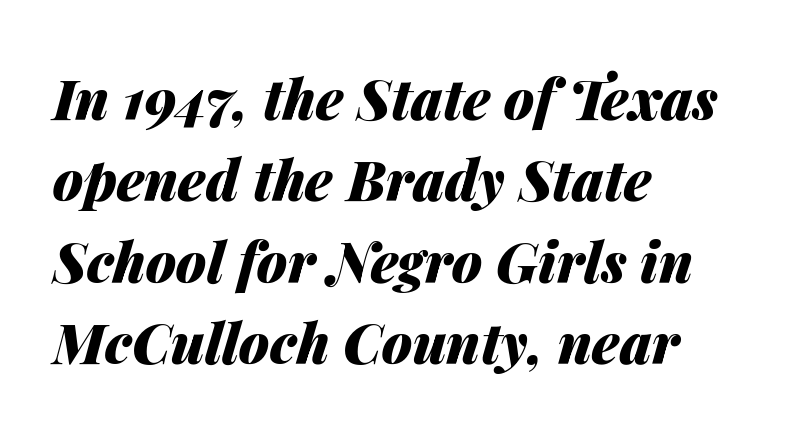
{"italic": "yes", "lean": "right", "slant_degrees": 14, "bold": "yes", "weight": "heavy", "width": "normal", "stroke_contrast": "medium", "x_height": "medium", "monospaced": "no", "underline": "no", "align": "left", "line_spacing": "normal", "line_spacing_ratio": 1.48, "letter_spacing": "normal", "letter_spacing_em": 0.0, "glyph_px": 55}
